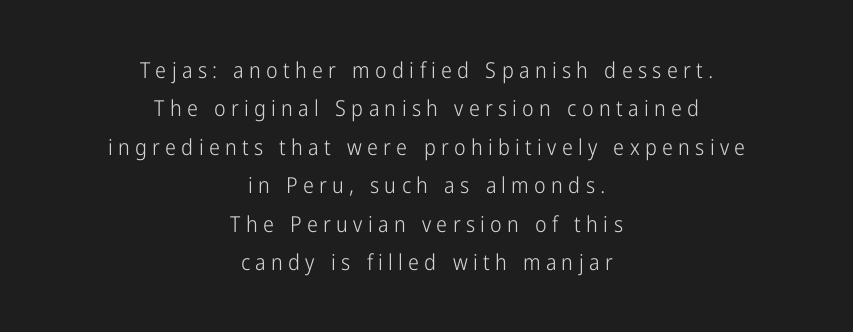
Q: Is the text bold? A: No.
Q: Is the text italic (slanted)? A: No, it is upright.
Q: Is the text underlined? A: No.
Q: How is the paragraph aligned? A: Centered.
Q: Is the spacing between letters normal or unusually wide? A: Unusually wide.
